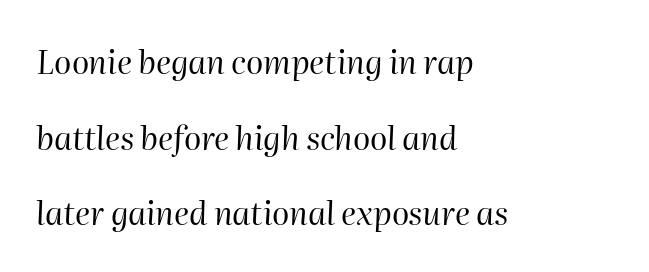
Q: Is the text bold? A: No.
Q: Is the text italic (slanted)? A: Yes, it leans right by about 2 degrees.
Q: Is the text underlined? A: No.
Q: How is the paragraph aligned? A: Left-aligned.
Q: Is the spacing between letters normal or unusually wide? A: Normal.
Q: Is the spacing between lines tight, normal or loose? A: Loose.
Q: Width (condensed, normal, or wide)? A: Normal.
Q: Stroke contrast? A: High.
Q: x-height? A: Medium.
Q: Monospaced? A: No.
